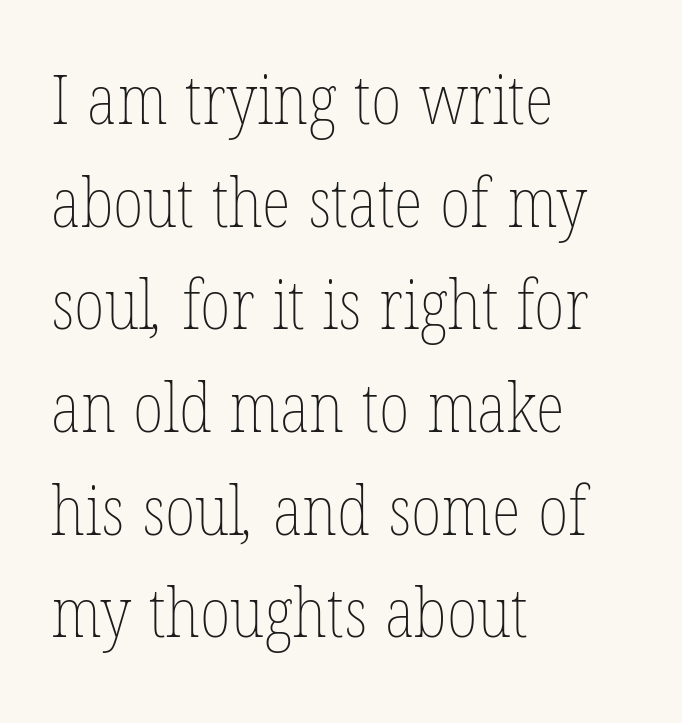
{"bold": "no", "weight": "thin", "width": "condensed", "stroke_contrast": "low", "x_height": "medium", "monospaced": "no", "underline": "no", "align": "left", "line_spacing": "normal", "line_spacing_ratio": 1.51, "letter_spacing": "normal", "letter_spacing_em": 0.0, "glyph_px": 68}
